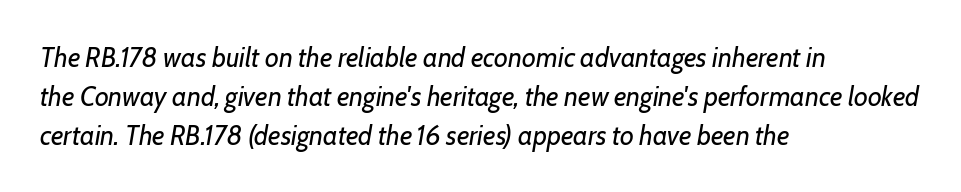
Q: Is the text bold? A: No.
Q: Is the text italic (slanted)? A: Yes, it leans right by about 7 degrees.
Q: Is the text underlined? A: No.
Q: How is the paragraph aligned? A: Left-aligned.
Q: Is the spacing between letters normal or unusually wide? A: Normal.
Q: Is the spacing between lines tight, normal or loose? A: Normal.
